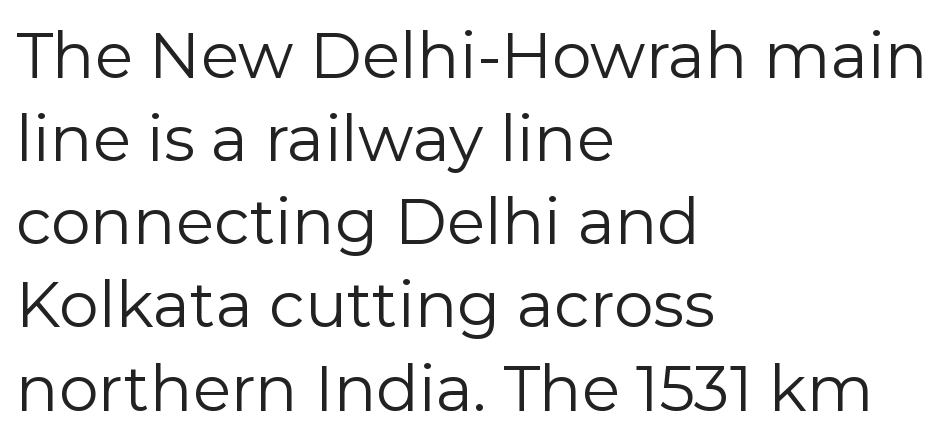
Q: Is the text bold? A: No.
Q: Is the text italic (slanted)? A: No, it is upright.
Q: Is the typeface a serif or a sans-serif typeface? A: Sans-serif.
Q: Is the text underlined? A: No.
Q: How is the paragraph aligned? A: Left-aligned.
Q: Is the spacing between letters normal or unusually wide? A: Normal.
Q: Is the spacing between lines tight, normal or loose? A: Normal.
Q: Width (condensed, normal, or wide)? A: Normal.
Q: Stroke contrast? A: Low.
Q: x-height? A: Medium.
Q: Monospaced? A: No.
